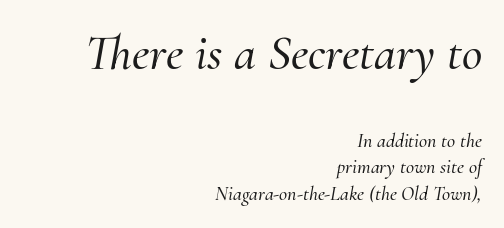
{"serif": "yes", "italic": "yes", "lean": "right", "slant_degrees": 10, "width": "normal", "stroke_contrast": "medium", "x_height": "small", "monospaced": "no", "underline": "no", "align": "right", "line_spacing": "normal", "line_spacing_ratio": 1.32, "letter_spacing": "normal", "letter_spacing_em": 0.0, "larger_block": "first", "size_ratio": 2.5, "glyph_px": 50}
